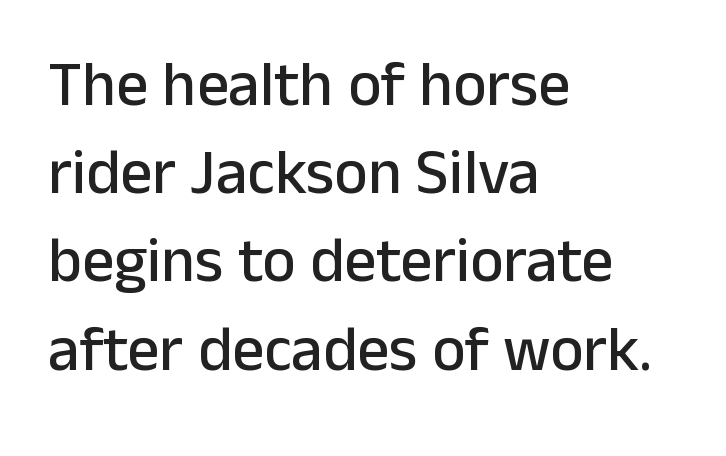
{"serif": "no", "italic": "no", "width": "normal", "stroke_contrast": "low", "x_height": "medium", "monospaced": "no", "underline": "no", "align": "left", "line_spacing": "normal", "line_spacing_ratio": 1.4, "letter_spacing": "normal", "letter_spacing_em": 0.0, "glyph_px": 63}
